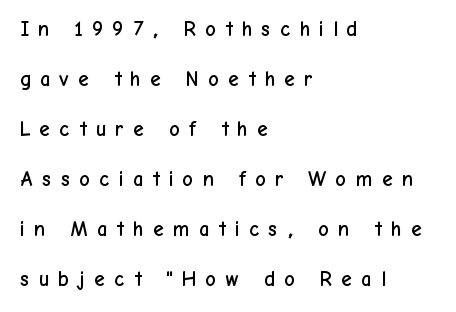
The image shows 21 px text type, upright; set left-aligned, loose line spacing (2.38x), unusually wide letter spacing (+0.4 em), not underlined.
